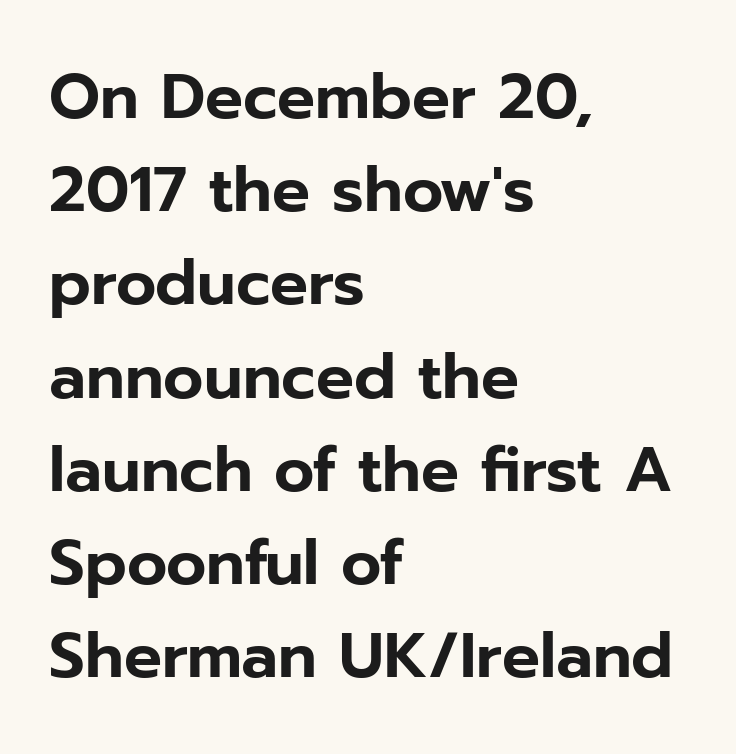
The image shows 63 px sans-serif type, upright; set left-aligned, normal line spacing (1.48x), normal letter spacing, not underlined; low stroke contrast and a medium x-height.
